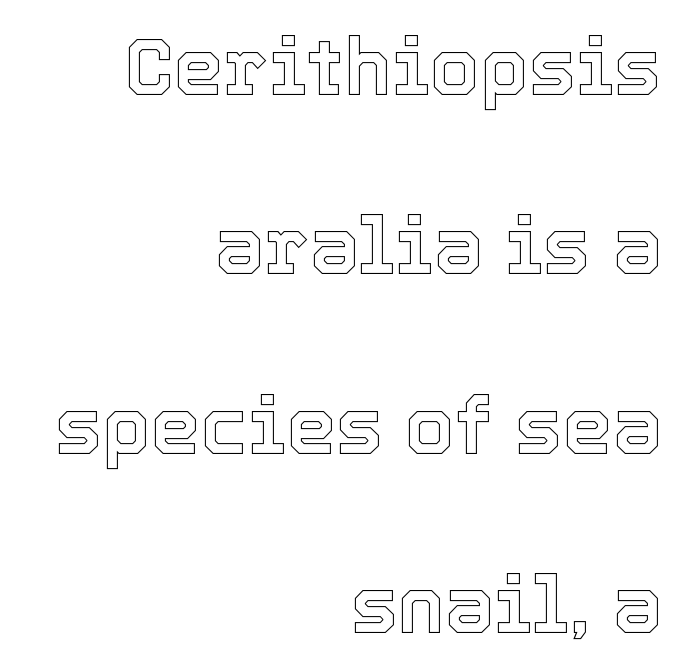
The image shows 79 px text type, upright; set right-aligned, loose line spacing (2.27x), normal letter spacing, not underlined; a medium x-height.
